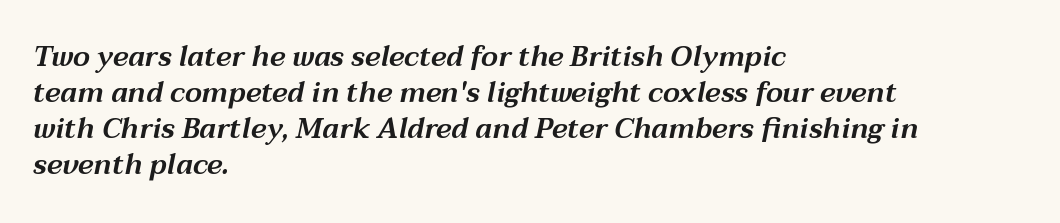
{"italic": "yes", "lean": "right", "slant_degrees": 12, "width": "wide", "stroke_contrast": "medium", "x_height": "medium", "monospaced": "no", "underline": "no", "align": "left", "line_spacing": "normal", "line_spacing_ratio": 1.29, "letter_spacing": "normal", "letter_spacing_em": 0.0, "glyph_px": 28}
